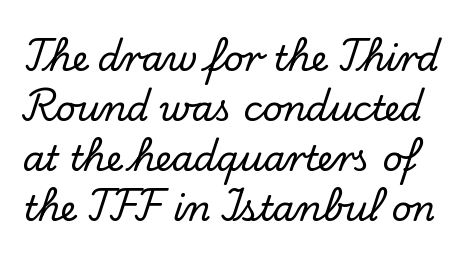
The image shows 35 px serif type; set normal line spacing (1.43x), normal letter spacing, not underlined; low stroke contrast and a small x-height.
